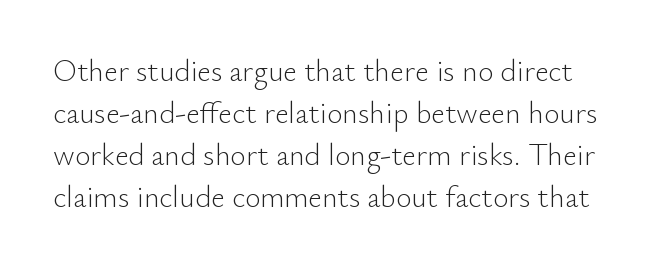
The image shows 30 px light sans-serif type, upright; set normal line spacing (1.4x), normal letter spacing, not underlined; low stroke contrast and a small x-height.
